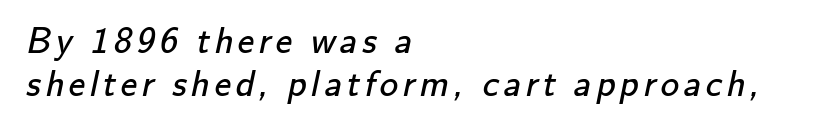
Q: Is the text bold? A: No.
Q: Is the typeface a serif or a sans-serif typeface? A: Sans-serif.
Q: Is the text underlined? A: No.
Q: How is the paragraph aligned? A: Left-aligned.
Q: Width (condensed, normal, or wide)? A: Normal.
Q: Stroke contrast? A: Low.
Q: x-height? A: Small.
Q: Monospaced? A: No.
